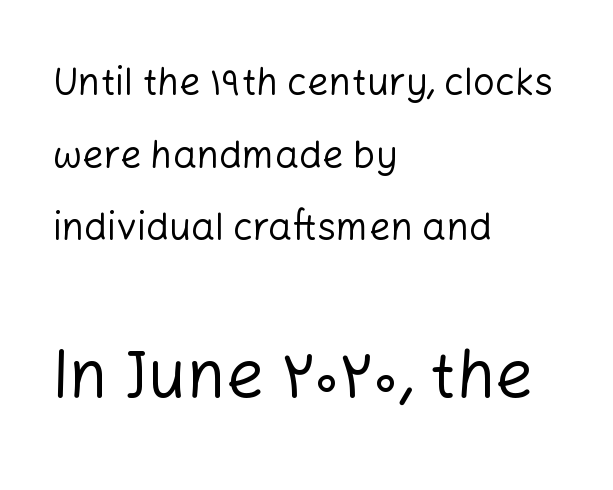
The image shows 67 px regular-weight sans-serif type, upright; set left-aligned, loose line spacing (1.91x), normal letter spacing, not underlined; the second (bottom) block is 1.76x larger; low stroke contrast and a medium x-height.
